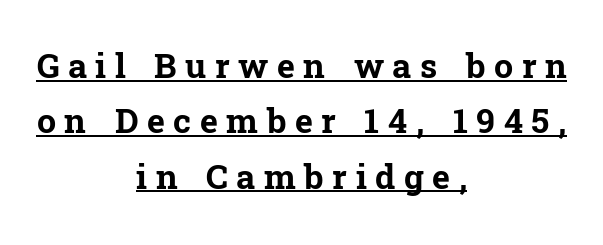
Regarding leading, the lines here are spaced in the standard way. Do the characters align in a grid? No, the font is proportional. Each glyph is drawn with heavy, bold strokes. Both edges are ragged and mirror each other, which tells us the setting is centered. Ordinary non-slanted type is in use.
